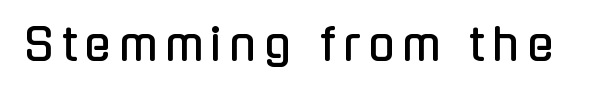
The image shows 44 px condensed sans-serif type, upright; set not underlined; low stroke contrast and a medium x-height.
